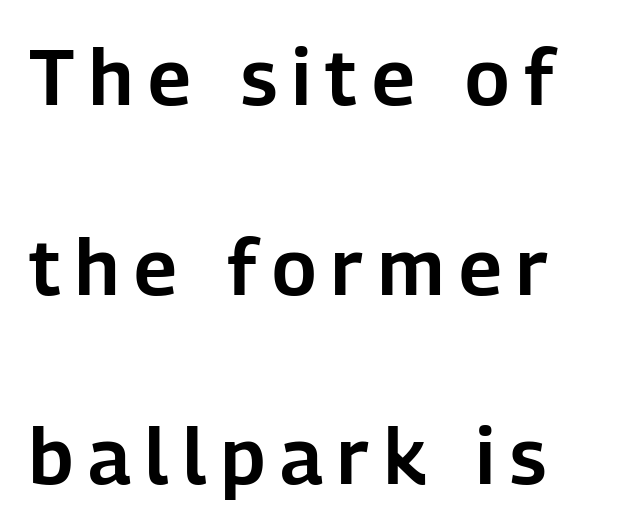
{"serif": "no", "italic": "no", "width": "normal", "stroke_contrast": "low", "x_height": "medium", "monospaced": "no", "underline": "no", "line_spacing": "loose", "line_spacing_ratio": 2.43, "glyph_px": 78}
